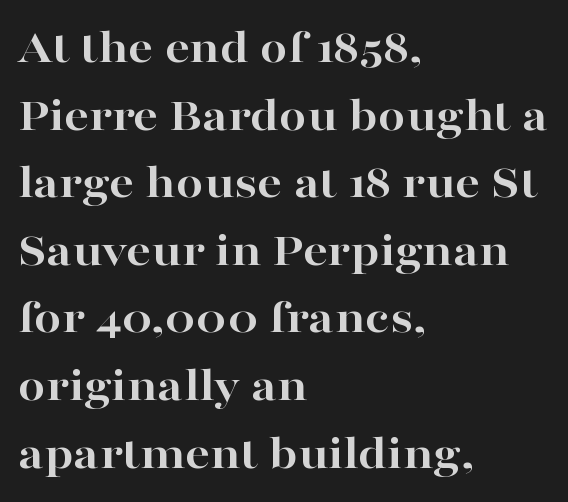
Q: Is the text bold? A: Yes.
Q: Is the text italic (slanted)? A: No, it is upright.
Q: Is the typeface a serif or a sans-serif typeface? A: Serif.
Q: Is the text underlined? A: No.
Q: How is the paragraph aligned? A: Left-aligned.
Q: Is the spacing between letters normal or unusually wide? A: Normal.
Q: Is the spacing between lines tight, normal or loose? A: Normal.
Q: Width (condensed, normal, or wide)? A: Wide.
Q: Stroke contrast? A: High.
Q: x-height? A: Medium.
Q: Monospaced? A: No.
